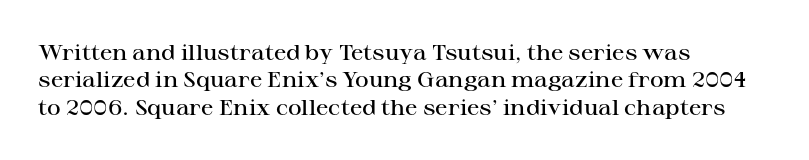
{"italic": "no", "bold": "semi", "underline": "no", "align": "left", "line_spacing": "normal", "line_spacing_ratio": 1.3, "letter_spacing": "normal", "letter_spacing_em": 0.0, "glyph_px": 21}
